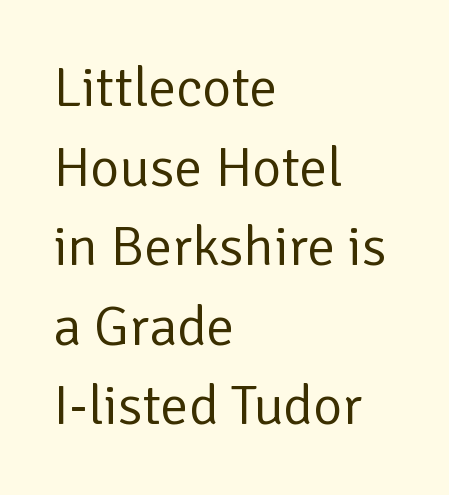
This rendering leaves character spacing at its baseline value. One glance says typical: line gaps are just what's usual. The font sits on the lighter half of the weight spectrum, regular included. The passage shown is typed in a proportional face where columns would drift. The lettering stays uniformly vertical, giving the passage a roman look.
